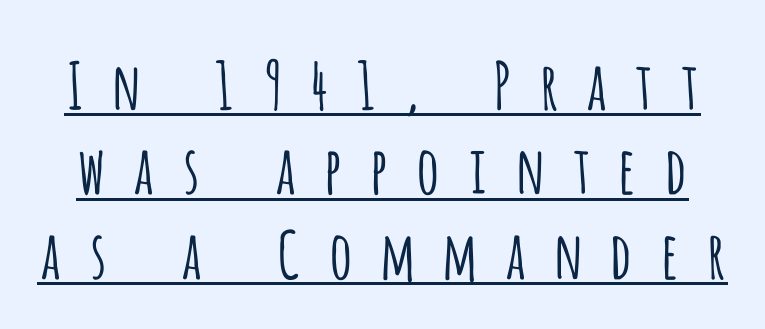
This sample has the flowing, uneven cadence of proportional lettering. Underline: present. Do the letters lean? They stand straight. The font sits on the lighter half of the weight spectrum, regular included. The passage shown has open, widely tracked lettering throughout. The lines sit at an ordinary, default distance from one another.
